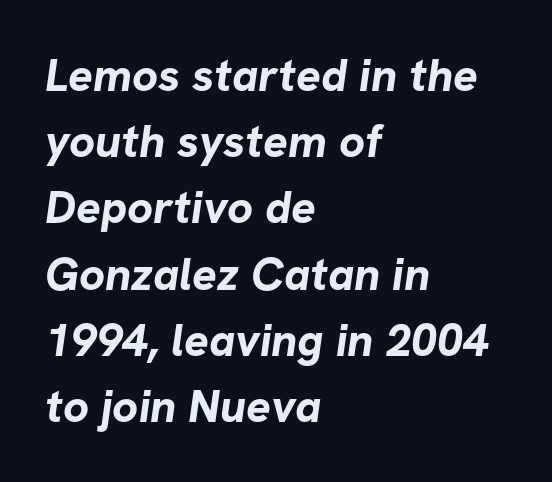
{"serif": "no", "bold": "yes", "weight": "bold", "width": "normal", "stroke_contrast": "low", "x_height": "medium", "monospaced": "no", "underline": "no", "align": "left", "line_spacing": "normal", "line_spacing_ratio": 1.44, "letter_spacing": "normal", "letter_spacing_em": 0.0, "glyph_px": 46}
